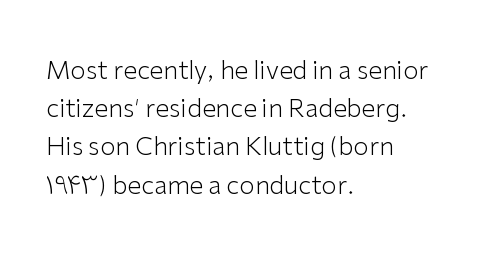
{"italic": "no", "bold": "no", "underline": "no", "align": "left", "line_spacing": "normal", "line_spacing_ratio": 1.53, "letter_spacing": "normal", "letter_spacing_em": 0.0, "glyph_px": 25}
